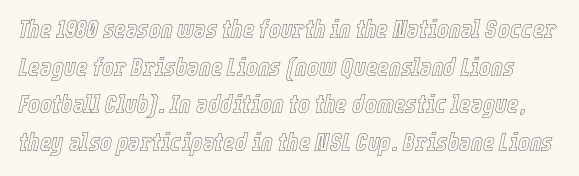
The image shows 25 px text type, italic (leaning right); set normal line spacing (1.51x), normal letter spacing, not underlined.
